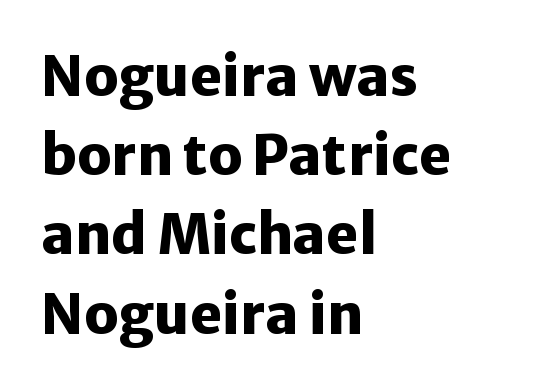
Is this a fixed-width face? No — the glyphs have proportional, varying widths. Italic: no, the glyphs are upright roman. The letterforms sit shoulder to shoulder at normal distance. If you drew a ruler down the left edge, every line would touch it. A sans-serif font was chosen for this passage.
